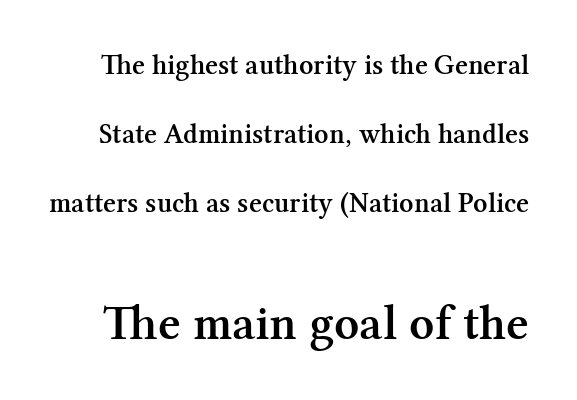
Q: Is the text bold? A: Semi-bold.
Q: Is the text italic (slanted)? A: No, it is upright.
Q: Is the typeface a serif or a sans-serif typeface? A: Serif.
Q: Is the text underlined? A: No.
Q: Is the spacing between letters normal or unusually wide? A: Normal.
Q: Is the spacing between lines tight, normal or loose? A: Loose.
Q: Which block of text is set in a larger size, the first (top) or the second (bottom)? A: The second (bottom) one.
Q: Width (condensed, normal, or wide)? A: Normal.
Q: Stroke contrast? A: Medium.
Q: x-height? A: Medium.
Q: Monospaced? A: No.
